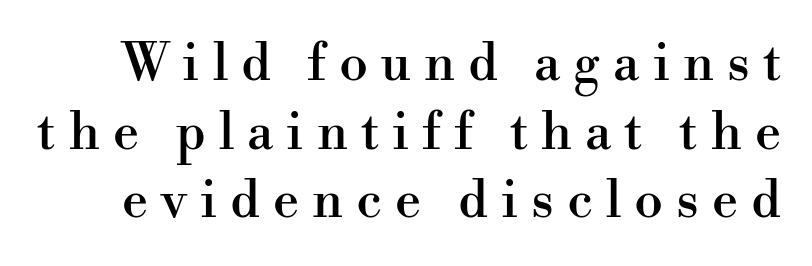
{"serif": "yes", "italic": "no", "width": "normal", "stroke_contrast": "high", "x_height": "small", "monospaced": "no", "underline": "no", "line_spacing": "normal", "line_spacing_ratio": 1.32, "letter_spacing": "wide", "letter_spacing_em": 0.25, "glyph_px": 52}
